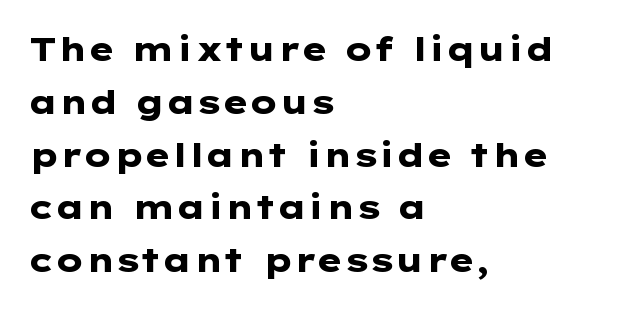
Q: Is the text bold? A: Yes.
Q: Is the text italic (slanted)? A: No, it is upright.
Q: Is the typeface a serif or a sans-serif typeface? A: Sans-serif.
Q: Is the text underlined? A: No.
Q: How is the paragraph aligned? A: Left-aligned.
Q: Is the spacing between letters normal or unusually wide? A: Normal.
Q: Is the spacing between lines tight, normal or loose? A: Normal.
Q: Width (condensed, normal, or wide)? A: Wide.
Q: Stroke contrast? A: Low.
Q: x-height? A: Medium.
